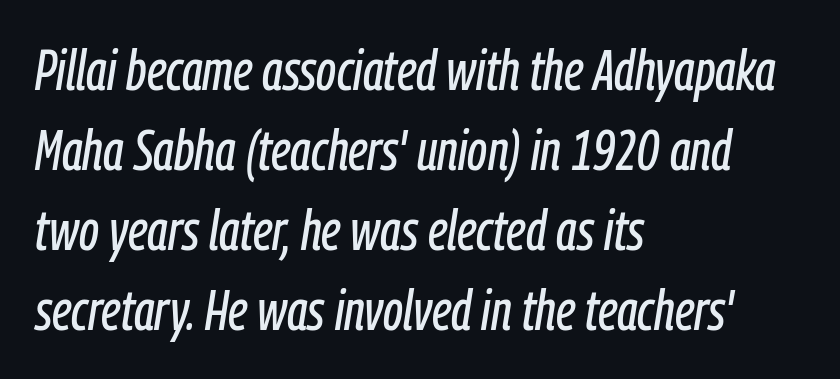
Q: Is the text italic (slanted)? A: Yes, it leans right by about 9 degrees.
Q: Is the text underlined? A: No.
Q: How is the paragraph aligned? A: Left-aligned.
Q: Is the spacing between letters normal or unusually wide? A: Normal.
Q: Is the spacing between lines tight, normal or loose? A: Normal.
Q: Width (condensed, normal, or wide)? A: Condensed.
Q: Stroke contrast? A: Low.
Q: x-height? A: Medium.
Q: Monospaced? A: No.
